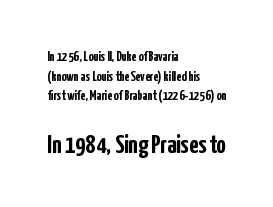
Heavy-handed strokes throughout: this text is bold. Whoever set this chose a conventional vertical rhythm. The typesetter chose a ragged-right arrangement here. Rendered with straight, roman letterforms. The horizontal fit of the characters is conventional and even.
